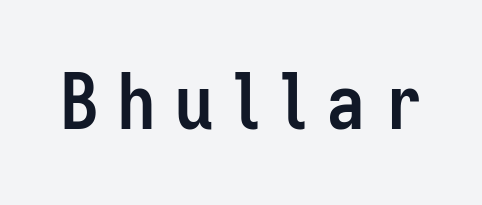
Q: Is the text bold? A: Yes.
Q: Is the text italic (slanted)? A: No, it is upright.
Q: Is the typeface a serif or a sans-serif typeface? A: Sans-serif.
Q: Is the text underlined? A: No.
Q: Is the spacing between letters normal or unusually wide? A: Unusually wide.
Q: Width (condensed, normal, or wide)? A: Condensed.
Q: Stroke contrast? A: Low.
Q: x-height? A: Medium.
Q: Monospaced? A: No.
